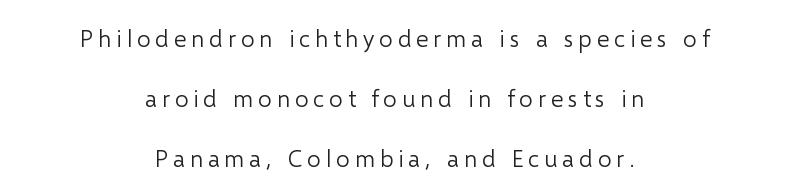
Q: Is the text bold? A: No.
Q: Is the text italic (slanted)? A: No, it is upright.
Q: Is the text underlined? A: No.
Q: How is the paragraph aligned? A: Centered.
Q: Is the spacing between letters normal or unusually wide? A: Unusually wide.
Q: Is the spacing between lines tight, normal or loose? A: Loose.
